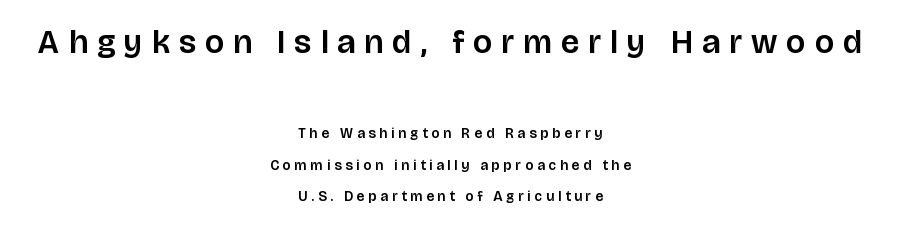
Q: Is the text italic (slanted)? A: No, it is upright.
Q: Is the typeface a serif or a sans-serif typeface? A: Sans-serif.
Q: Is the text underlined? A: No.
Q: How is the paragraph aligned? A: Centered.
Q: Is the spacing between letters normal or unusually wide? A: Unusually wide.
Q: Is the spacing between lines tight, normal or loose? A: Loose.
Q: Which block of text is set in a larger size, the first (top) or the second (bottom)? A: The first (top) one.
Q: Width (condensed, normal, or wide)? A: Normal.
Q: Stroke contrast? A: Low.
Q: x-height? A: Large.
Q: Monospaced? A: No.
